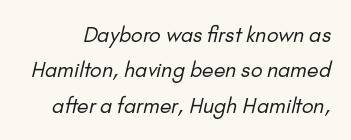
{"bold": "no", "underline": "no", "line_spacing": "normal", "line_spacing_ratio": 1.69, "letter_spacing": "normal", "letter_spacing_em": 0.0, "glyph_px": 21}
